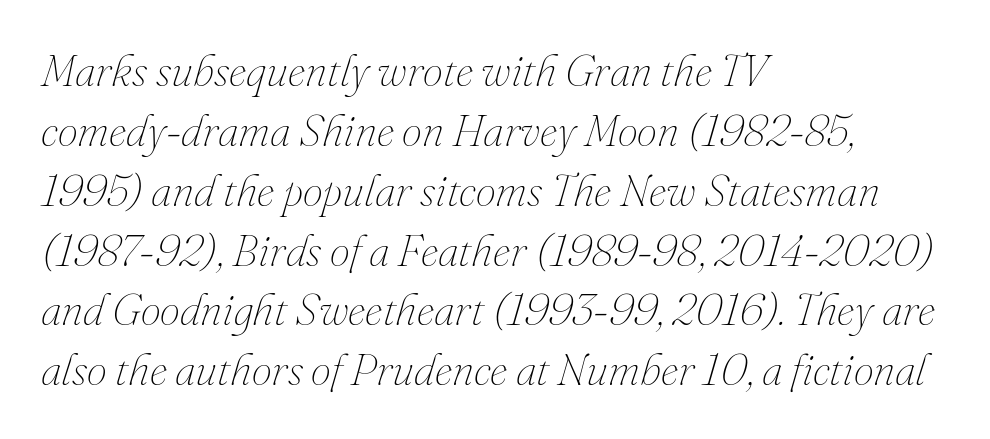
Q: Is the text bold? A: No.
Q: Is the text italic (slanted)? A: Yes, it leans right by about 16 degrees.
Q: Is the text underlined? A: No.
Q: How is the paragraph aligned? A: Left-aligned.
Q: Is the spacing between letters normal or unusually wide? A: Normal.
Q: Is the spacing between lines tight, normal or loose? A: Normal.
Q: Width (condensed, normal, or wide)? A: Normal.
Q: Stroke contrast? A: Medium.
Q: x-height? A: Small.
Q: Monospaced? A: No.
